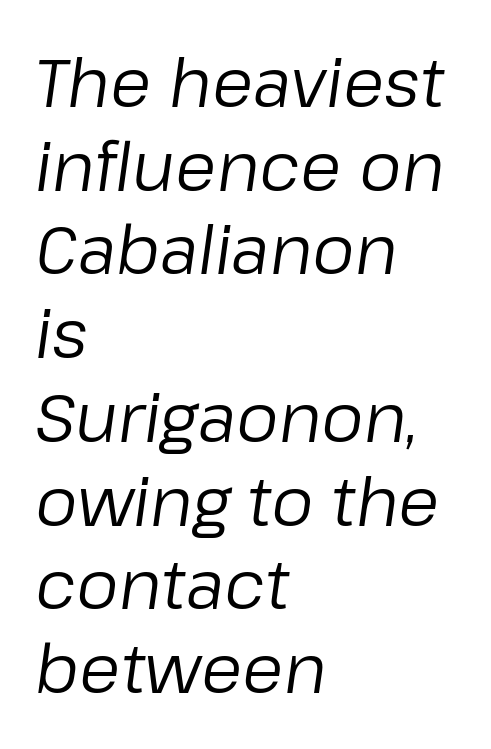
The image shows 67 px regular-weight type, italic (leaning right); set left-aligned, normal line spacing (1.25x), normal letter spacing, not underlined; low stroke contrast and a medium x-height.
